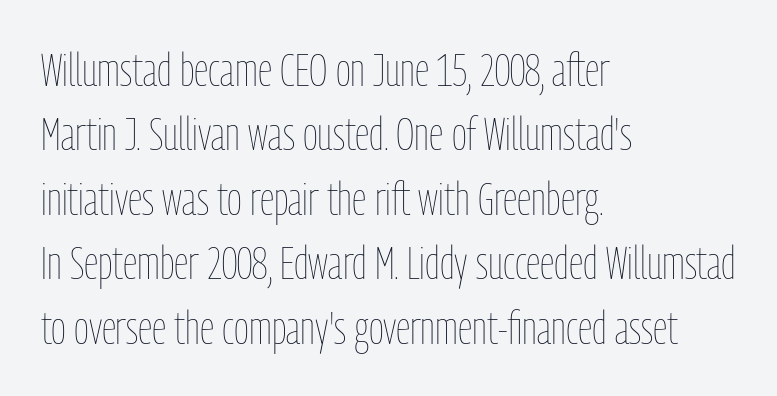
{"italic": "no", "bold": "no", "weight": "thin", "width": "condensed", "stroke_contrast": "low", "x_height": "medium", "monospaced": "no", "underline": "no", "align": "left", "line_spacing": "normal", "line_spacing_ratio": 1.4, "letter_spacing": "normal", "letter_spacing_em": 0.0, "glyph_px": 46}
